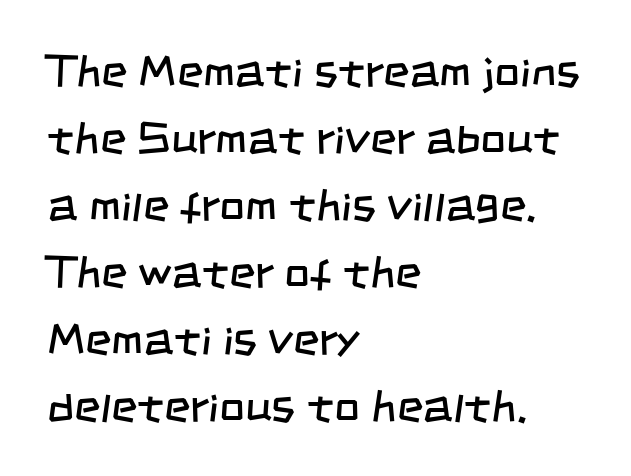
The image shows 45 px regular-weight, condensed sans-serif type; set left-aligned, normal line spacing (1.49x), normal letter spacing, not underlined; low stroke contrast and a large x-height.
